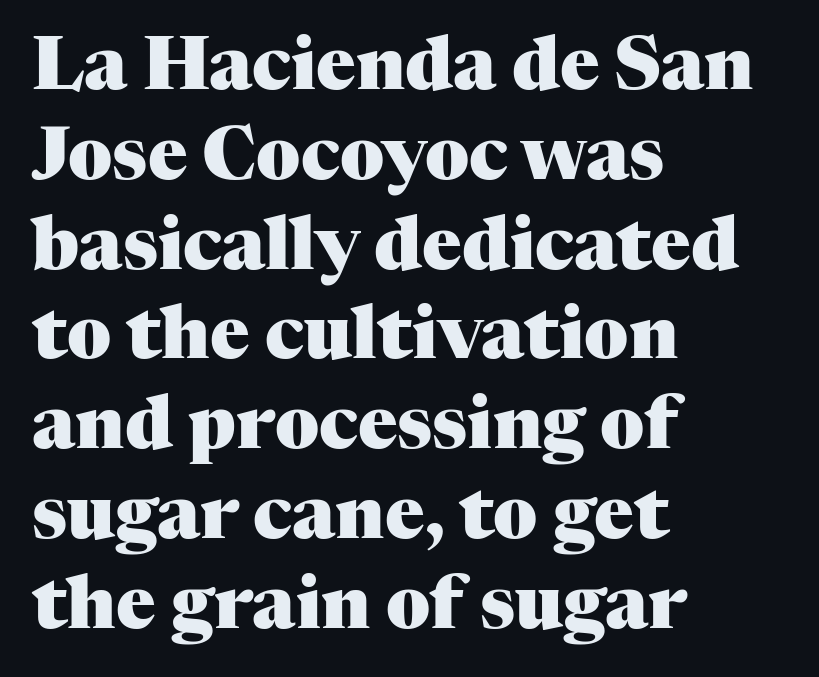
{"serif": "yes", "italic": "no", "bold": "yes", "weight": "heavy", "width": "normal", "stroke_contrast": "medium", "x_height": "medium", "monospaced": "no", "underline": "no", "align": "left", "line_spacing_ratio": 1.23, "letter_spacing": "normal", "letter_spacing_em": 0.0, "glyph_px": 73}
